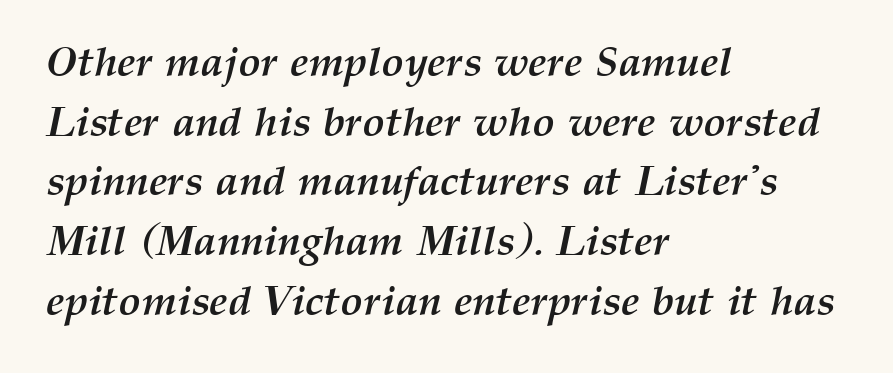
All the whitespace from short lines collects on the right. What weight is shown? A full bold with thick strokes. Letters rest on an invisible, unmarked baseline. Each word holds together tightly as a unit, with standard inter-letter gaps. The letters advance in unequal steps, a hallmark of proportional type.
